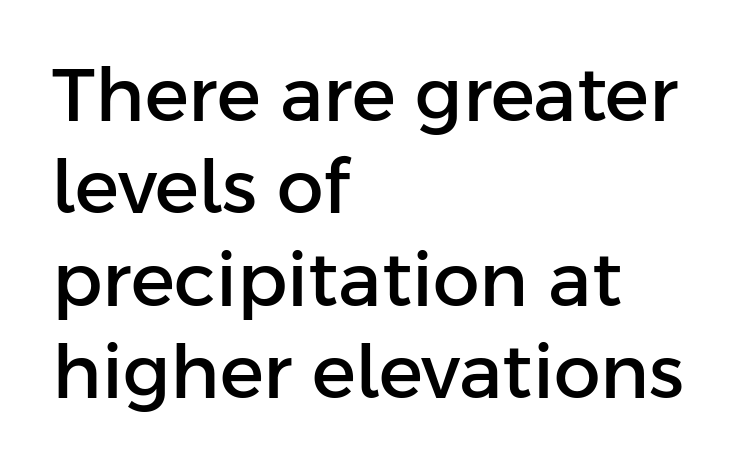
{"serif": "no", "italic": "no", "width": "normal", "stroke_contrast": "low", "x_height": "medium", "monospaced": "no", "underline": "no", "align": "left", "line_spacing": "normal", "line_spacing_ratio": 1.25, "letter_spacing": "normal", "letter_spacing_em": 0.0, "glyph_px": 74}
